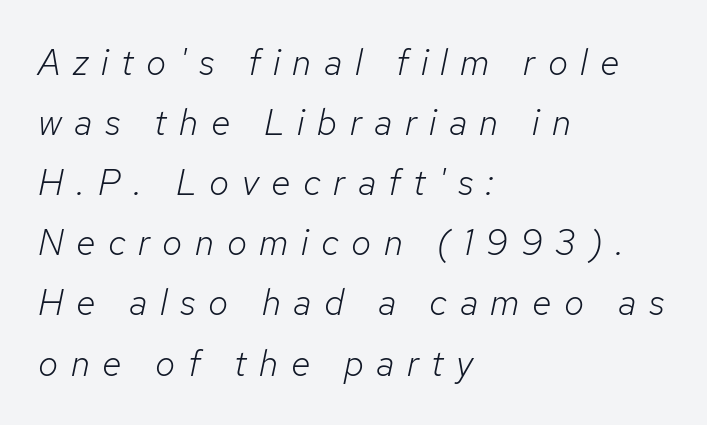
The image shows 36 px light type, italic (leaning right); set left-aligned, normal line spacing (1.67x), unusually wide letter spacing (+0.35 em), not underlined; low stroke contrast and a medium x-height.
